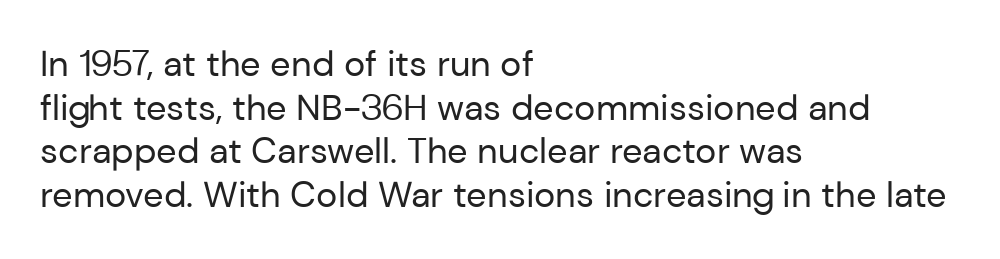
The image shows 36 px regular-weight sans-serif type, upright; set left-aligned, line spacing 1.21x, normal letter spacing, not underlined; low stroke contrast and a medium x-height.
